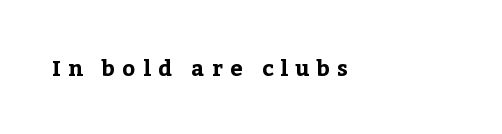
Set as a true bold cut, around the 700 mark. The lines are quadded left. The lettering holds an erect, upright posture throughout. You could only call the tracking loose — the letters float apart. The strip under each line holds only bare page.
